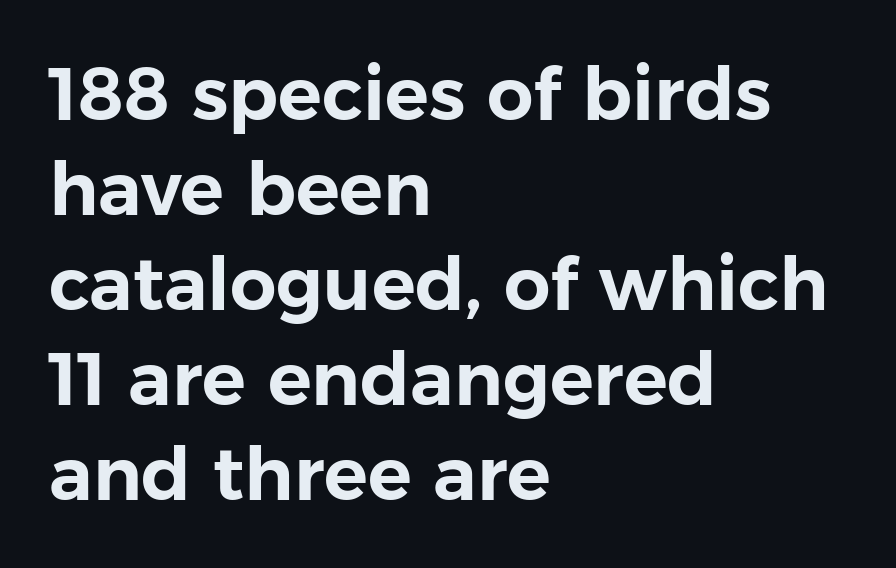
Q: Is the text italic (slanted)? A: No, it is upright.
Q: Is the typeface a serif or a sans-serif typeface? A: Sans-serif.
Q: Is the text underlined? A: No.
Q: How is the paragraph aligned? A: Left-aligned.
Q: Is the spacing between letters normal or unusually wide? A: Normal.
Q: Is the spacing between lines tight, normal or loose? A: Normal.
Q: Width (condensed, normal, or wide)? A: Normal.
Q: Stroke contrast? A: Low.
Q: x-height? A: Medium.
Q: Monospaced? A: No.
